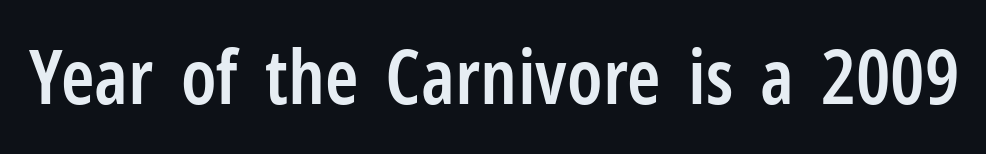
The image shows 76 px semibold, condensed sans-serif type, upright; set normal letter spacing, not underlined; low stroke contrast and a medium x-height.
